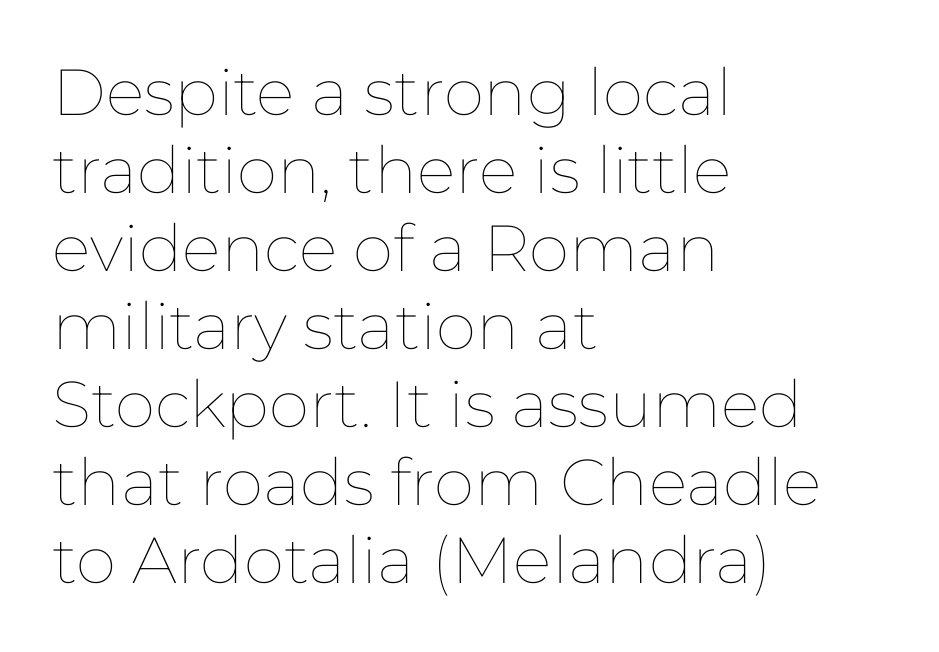
The image shows 65 px thin type, upright; set left-aligned, line spacing 1.2x, normal letter spacing, not underlined; low stroke contrast and a medium x-height.
